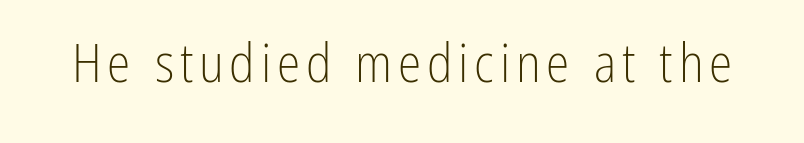
Varying glyph widths throughout — classic text-font behaviour. No feet cap the strokes, marking this as sans-serif type. The axis of the letterforms is exactly vertical. The font is comparable to plain body text, perhaps lighter.
